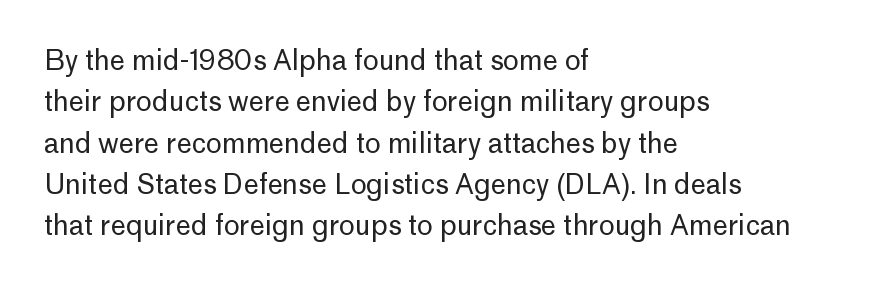
{"italic": "no", "bold": "no", "underline": "no", "align": "left", "line_spacing": "normal", "line_spacing_ratio": 1.53, "letter_spacing": "normal", "letter_spacing_em": 0.0, "glyph_px": 27}
